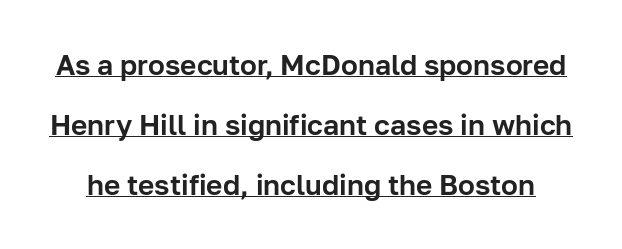
{"serif": "no", "italic": "no", "width": "normal", "stroke_contrast": "low", "x_height": "medium", "monospaced": "no", "underline": "yes", "line_spacing": "loose", "line_spacing_ratio": 2.14, "letter_spacing": "normal", "letter_spacing_em": 0.0, "glyph_px": 28}
